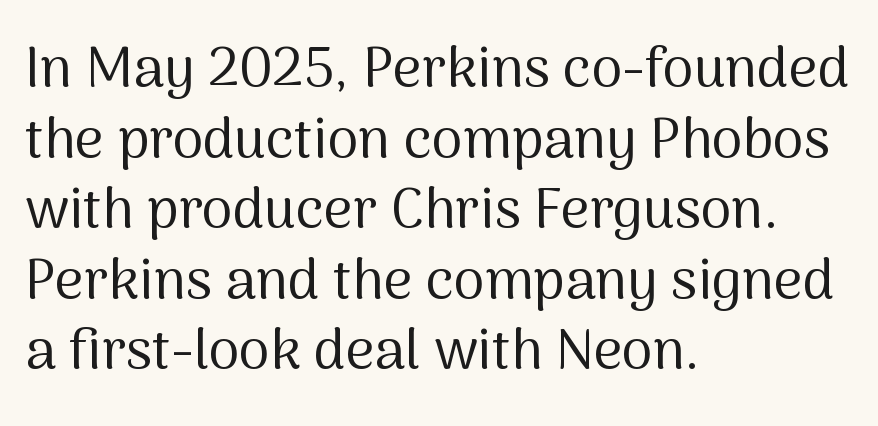
The image shows 56 px regular-weight sans-serif type, upright; set left-aligned, normal line spacing (1.26x), normal letter spacing, not underlined; medium stroke contrast and a medium x-height.
